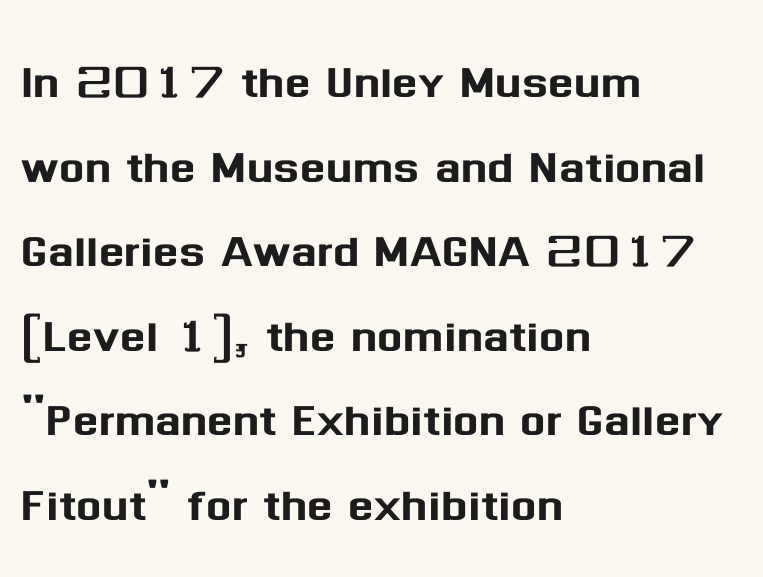
Q: Is the text italic (slanted)? A: No, it is upright.
Q: Is the typeface a serif or a sans-serif typeface? A: Sans-serif.
Q: Is the text underlined? A: No.
Q: How is the paragraph aligned? A: Left-aligned.
Q: Is the spacing between letters normal or unusually wide? A: Normal.
Q: Is the spacing between lines tight, normal or loose? A: Normal.
Q: Width (condensed, normal, or wide)? A: Normal.
Q: Stroke contrast? A: Medium.
Q: x-height? A: Medium.
Q: Monospaced? A: No.
